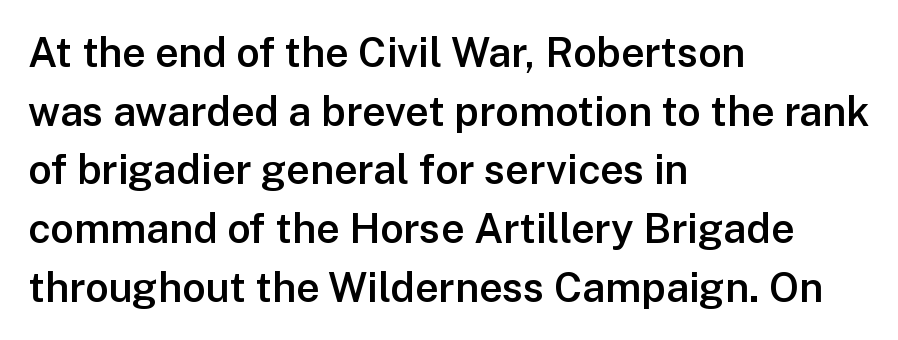
The image shows 41 px semibold sans-serif type, upright; set left-aligned, normal line spacing (1.43x), normal letter spacing, not underlined; low stroke contrast and a medium x-height.
